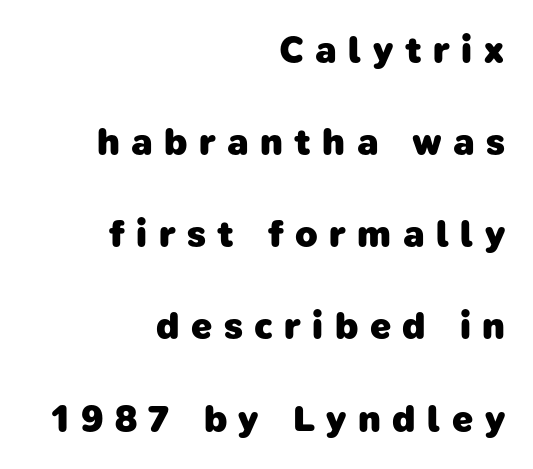
Q: Is the text bold? A: Yes.
Q: Is the typeface a serif or a sans-serif typeface? A: Sans-serif.
Q: Is the text underlined? A: No.
Q: How is the paragraph aligned? A: Right-aligned.
Q: Is the spacing between letters normal or unusually wide? A: Unusually wide.
Q: Is the spacing between lines tight, normal or loose? A: Loose.
Q: Width (condensed, normal, or wide)? A: Normal.
Q: Stroke contrast? A: Low.
Q: x-height? A: Medium.
Q: Monospaced? A: No.
